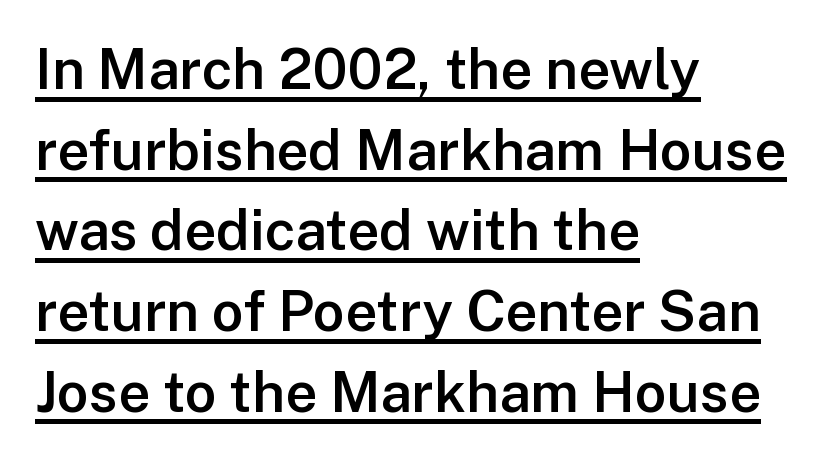
Q: Is the text bold? A: Semi-bold.
Q: Is the text italic (slanted)? A: No, it is upright.
Q: Is the typeface a serif or a sans-serif typeface? A: Sans-serif.
Q: Is the text underlined? A: Yes.
Q: How is the paragraph aligned? A: Left-aligned.
Q: Is the spacing between letters normal or unusually wide? A: Normal.
Q: Is the spacing between lines tight, normal or loose? A: Normal.
Q: Width (condensed, normal, or wide)? A: Normal.
Q: Stroke contrast? A: Low.
Q: x-height? A: Medium.
Q: Monospaced? A: No.
